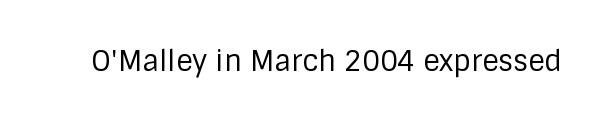
Q: Is the text bold? A: No.
Q: Is the text italic (slanted)? A: No, it is upright.
Q: Is the typeface a serif or a sans-serif typeface? A: Sans-serif.
Q: Is the text underlined? A: No.
Q: Is the spacing between letters normal or unusually wide? A: Normal.
Q: Width (condensed, normal, or wide)? A: Normal.
Q: Stroke contrast? A: Low.
Q: x-height? A: Large.
Q: Monospaced? A: No.
